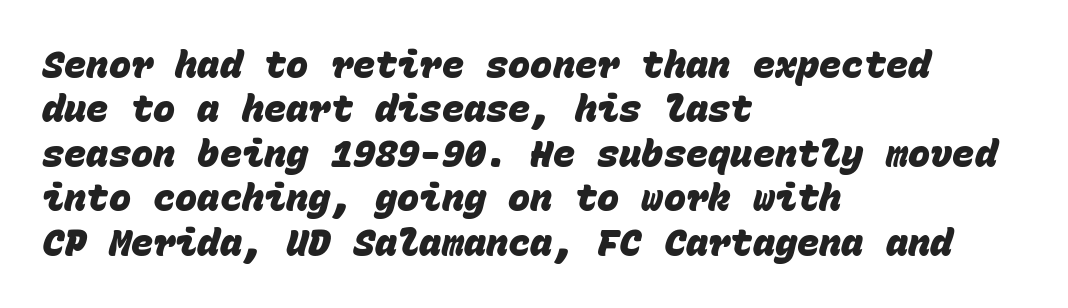
{"serif": "no", "bold": "yes", "weight": "heavy", "width": "normal", "stroke_contrast": "low", "x_height": "large", "monospaced": "yes", "underline": "no", "align": "left", "line_spacing_ratio": 1.2, "letter_spacing": "normal", "letter_spacing_em": 0.0, "glyph_px": 37}
